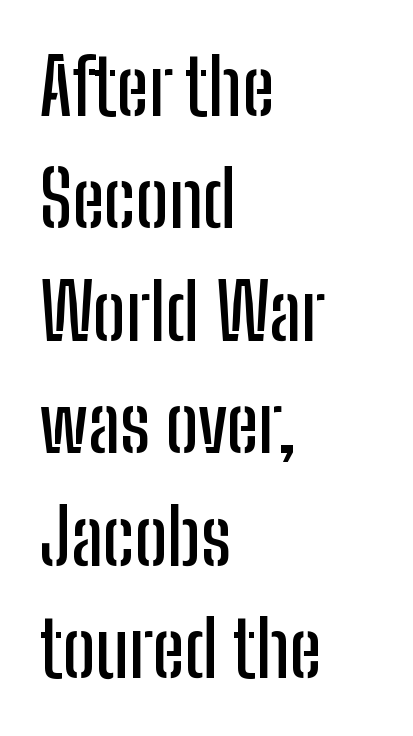
The image shows 77 px condensed sans-serif type, upright; set left-aligned, normal line spacing (1.46x), normal letter spacing, not underlined; low stroke contrast and a medium x-height.
